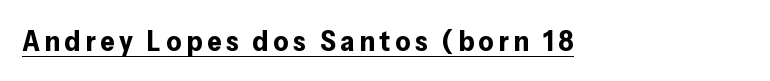
{"serif": "no", "italic": "no", "bold": "yes", "weight": "bold", "width": "normal", "stroke_contrast": "low", "x_height": "medium", "monospaced": "no", "underline": "yes", "glyph_px": 29}
